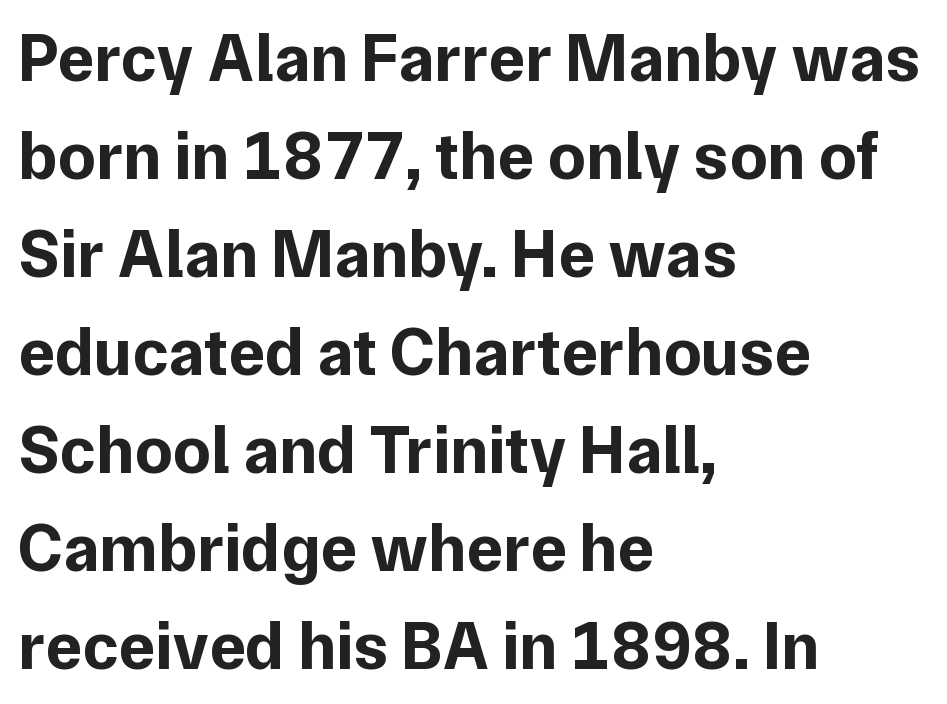
{"serif": "no", "italic": "no", "bold": "yes", "weight": "bold", "width": "normal", "stroke_contrast": "low", "x_height": "medium", "monospaced": "no", "underline": "no", "align": "left", "line_spacing": "normal", "line_spacing_ratio": 1.44, "letter_spacing": "normal", "letter_spacing_em": 0.0, "glyph_px": 68}
